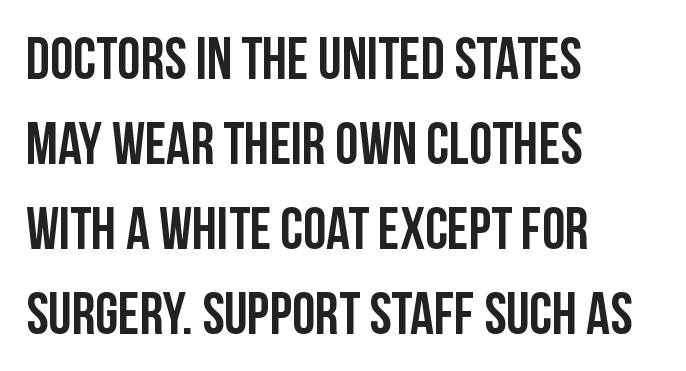
The rendering uses a moderate line-height, typical for paragraphs. The lettering stays uniformly vertical, giving the passage a roman look. This rendering uses left alignment, leaving the right contour irregular. To sum up the face: it is a sans, with no serifs.
